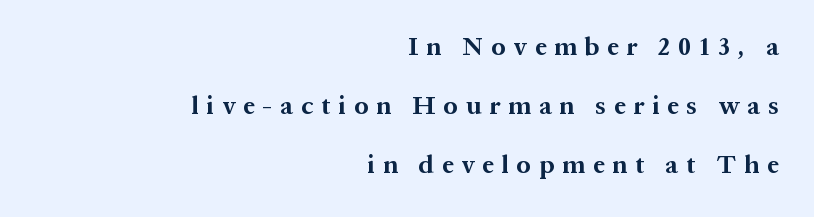
Q: Is the text bold? A: Yes.
Q: Is the text italic (slanted)? A: No, it is upright.
Q: Is the text underlined? A: No.
Q: How is the paragraph aligned? A: Right-aligned.
Q: Is the spacing between letters normal or unusually wide? A: Unusually wide.
Q: Is the spacing between lines tight, normal or loose? A: Loose.
